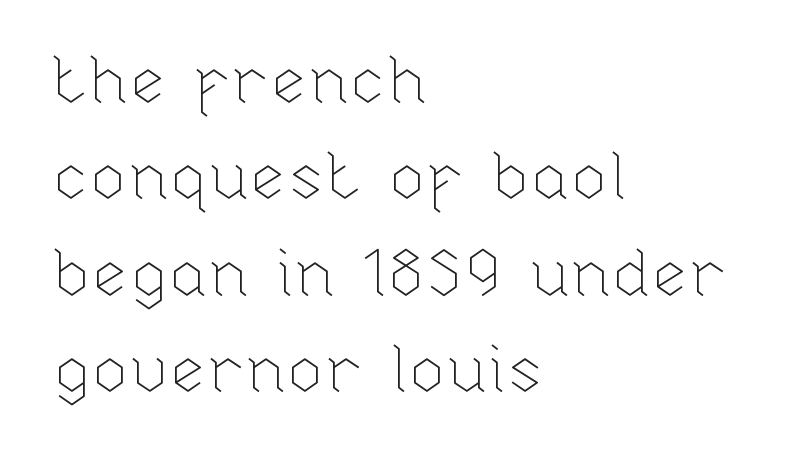
Unmarked baselines from the first word to the last. Stems and bowls with no extra thickness — not bold. These lines are rendered in a variable-pitch font. Does the lettering tilt? It doesn't — this is upright. The tracking reads as untouched default to a designer's eye.
